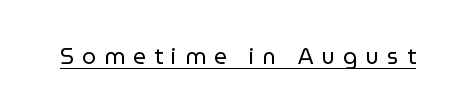
{"italic": "no", "bold": "no", "underline": "yes", "letter_spacing": "wide", "letter_spacing_em": 0.37, "glyph_px": 22}
